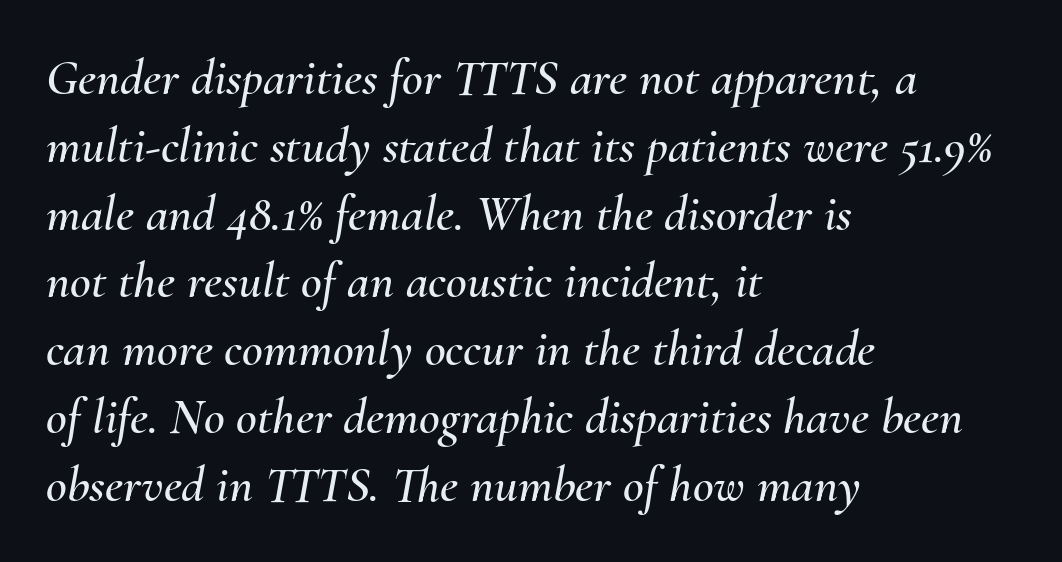
The image shows 51 px text type, italic (leaning right); set left-aligned, normal line spacing (1.33x), normal letter spacing, not underlined; medium stroke contrast and a small x-height.
